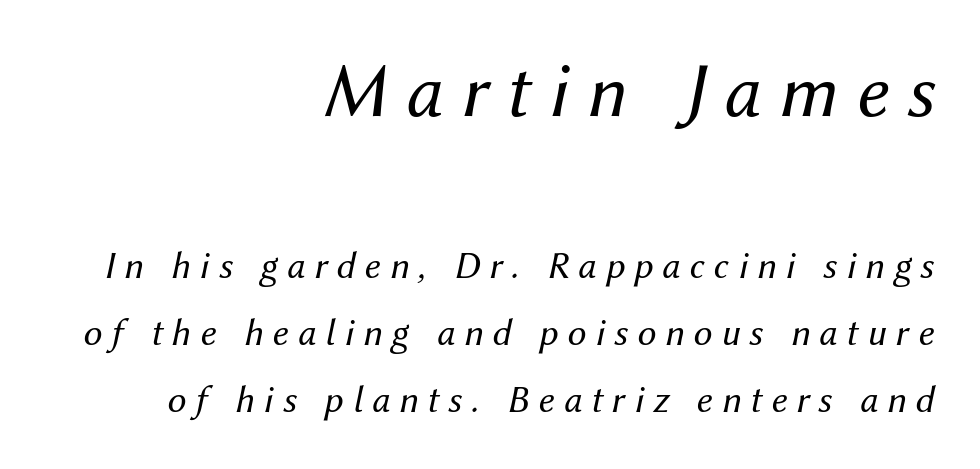
{"italic": "yes", "lean": "right", "slant_degrees": 12, "bold": "no", "weight": "regular", "width": "normal", "stroke_contrast": "medium", "x_height": "medium", "monospaced": "no", "underline": "no", "align": "right", "line_spacing_ratio": 1.76, "letter_spacing": "wide", "letter_spacing_em": 0.24, "larger_block": "first", "size_ratio": 2.03, "glyph_px": 77}
